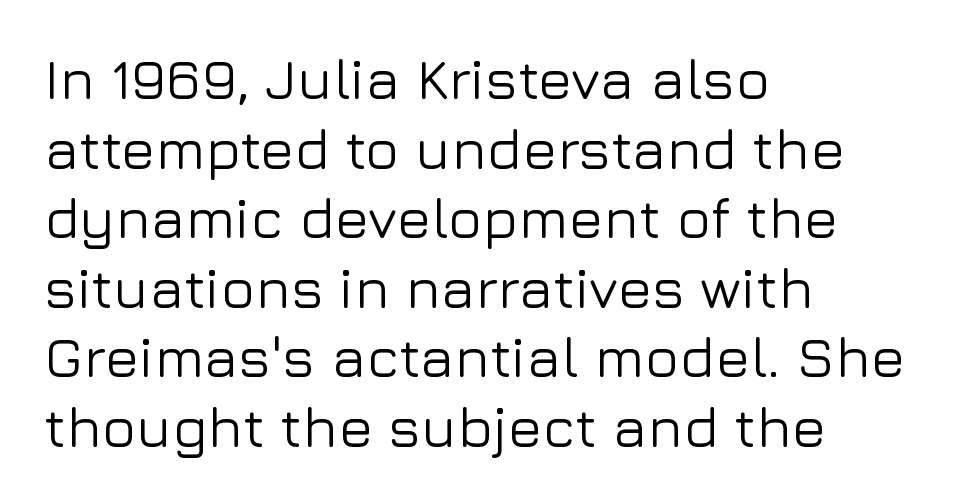
The image shows 57 px sans-serif type, upright; set left-aligned, line spacing 1.22x, normal letter spacing, not underlined; low stroke contrast and a medium x-height.
